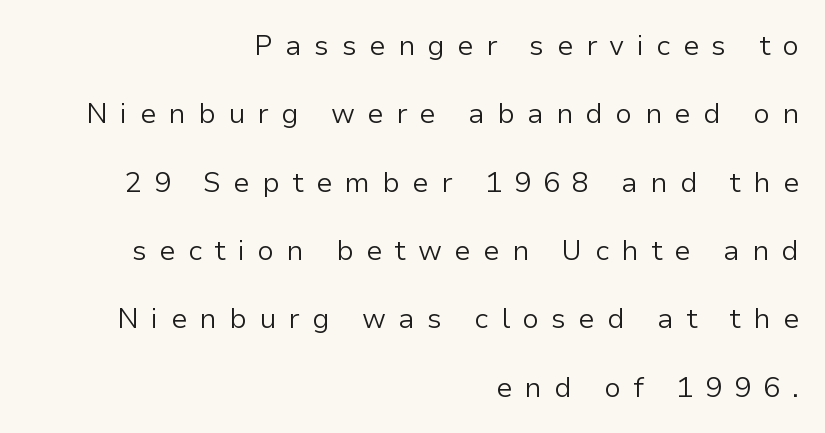
The image shows 28 px light sans-serif type, upright; set right-aligned, loose line spacing (2.44x), unusually wide letter spacing (+0.44 em), not underlined; low stroke contrast and a medium x-height.
